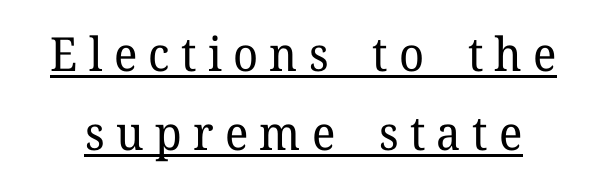
The image shows 47 px regular-weight serif type, upright; set normal line spacing (1.68x), unusually wide letter spacing (+0.24 em), underlined; low stroke contrast and a medium x-height.
